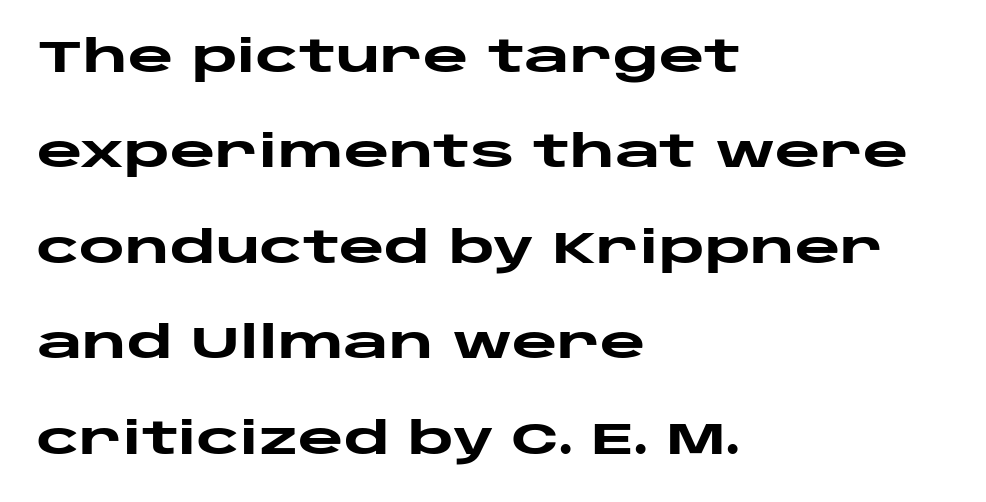
The image shows 44 px heavy, wide sans-serif type, upright; set left-aligned, loose line spacing (2.17x), normal letter spacing, not underlined; low stroke contrast and a large x-height.
